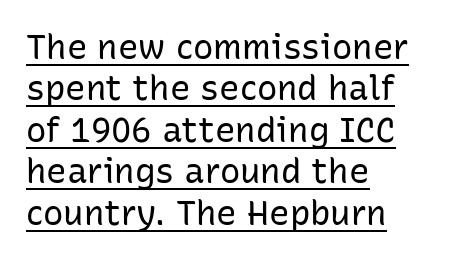
In terms of letterspacing, this is plain default setting. Varying glyph widths throughout — classic text-font behaviour. A light-to-regular cut is what we see here. Rendered with straight, roman letterforms.
